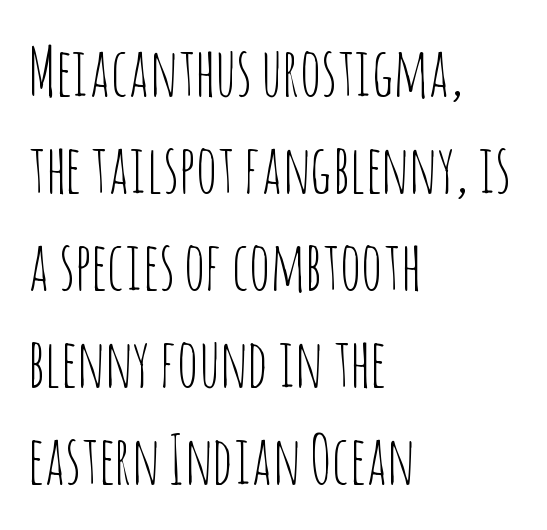
The image shows 66 px thin, condensed sans-serif type, upright; set left-aligned, normal line spacing (1.47x), normal letter spacing, not underlined; low stroke contrast and a large x-height.
